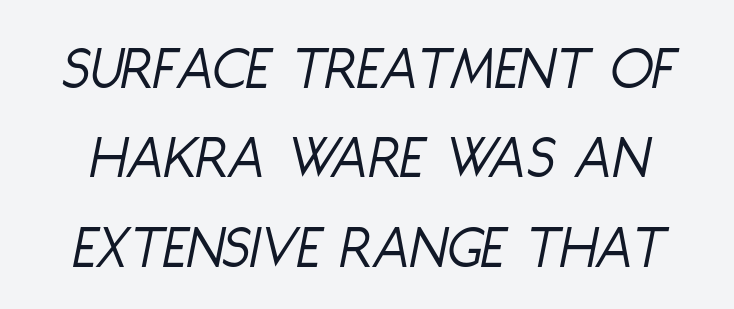
{"italic": "yes", "lean": "right", "slant_degrees": 11, "bold": "no", "weight": "light", "width": "condensed", "stroke_contrast": "low", "x_height": "large", "monospaced": "no", "underline": "no", "line_spacing": "normal", "line_spacing_ratio": 1.42, "letter_spacing": "normal", "letter_spacing_em": 0.0, "glyph_px": 63}
